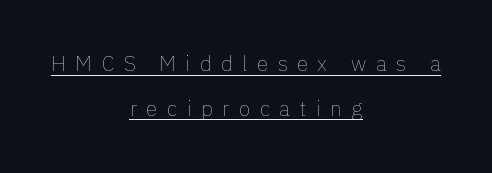
Q: Is the text bold? A: No.
Q: Is the text italic (slanted)? A: No, it is upright.
Q: Is the text underlined? A: Yes.
Q: How is the paragraph aligned? A: Centered.
Q: Is the spacing between letters normal or unusually wide? A: Unusually wide.
Q: Is the spacing between lines tight, normal or loose? A: Loose.
